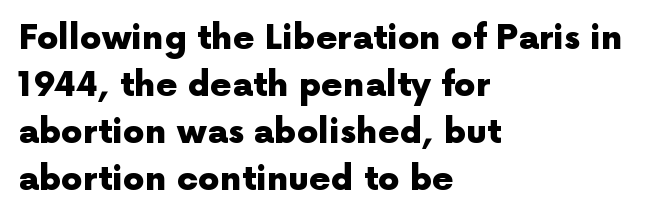
A sans-serif font was chosen for this passage. The passage shown is not underscored anywhere. Spacing verdict: proportional, widths tailored to each character. Characters follow at the spacing the type designer built in.
